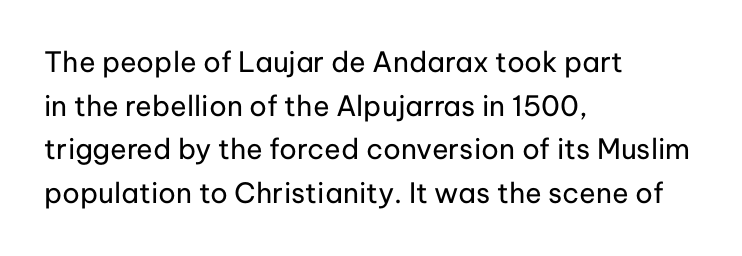
The image shows 28 px regular-weight sans-serif type, upright; set left-aligned, normal line spacing (1.56x), normal letter spacing, not underlined; low stroke contrast and a medium x-height.
